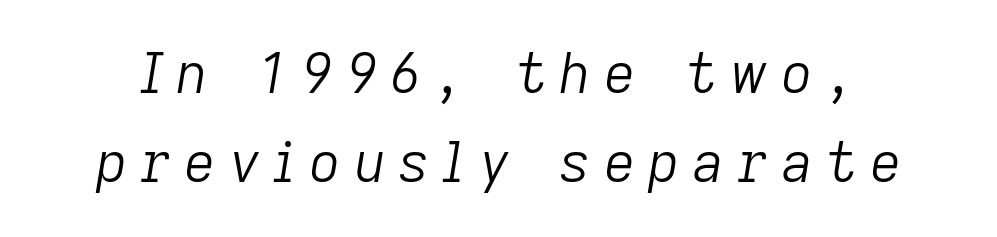
Q: Is the text bold? A: No.
Q: Is the text italic (slanted)? A: Yes, it leans right by about 9 degrees.
Q: Is the text underlined? A: No.
Q: Is the spacing between letters normal or unusually wide? A: Unusually wide.
Q: Is the spacing between lines tight, normal or loose? A: Normal.
Q: Width (condensed, normal, or wide)? A: Normal.
Q: Stroke contrast? A: Low.
Q: x-height? A: Medium.
Q: Monospaced? A: No.
